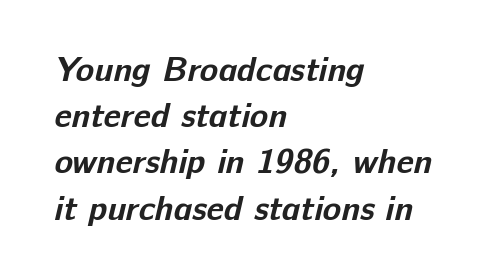
Q: Is the text bold? A: Yes.
Q: Is the typeface a serif or a sans-serif typeface? A: Sans-serif.
Q: Is the text underlined? A: No.
Q: How is the paragraph aligned? A: Left-aligned.
Q: Is the spacing between letters normal or unusually wide? A: Normal.
Q: Is the spacing between lines tight, normal or loose? A: Normal.
Q: Width (condensed, normal, or wide)? A: Normal.
Q: Stroke contrast? A: Low.
Q: x-height? A: Medium.
Q: Monospaced? A: No.
